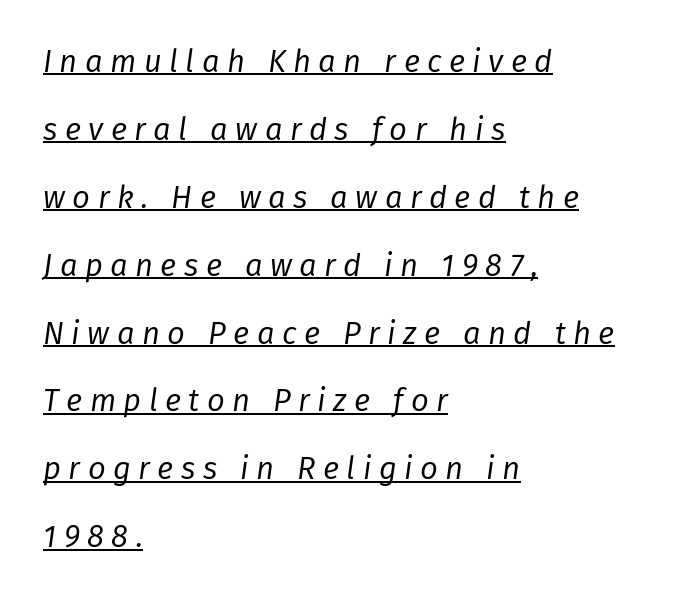
The image shows 31 px regular-weight type, italic (leaning right); set left-aligned, loose line spacing (2.19x), unusually wide letter spacing (+0.24 em), underlined; low stroke contrast and a medium x-height.
